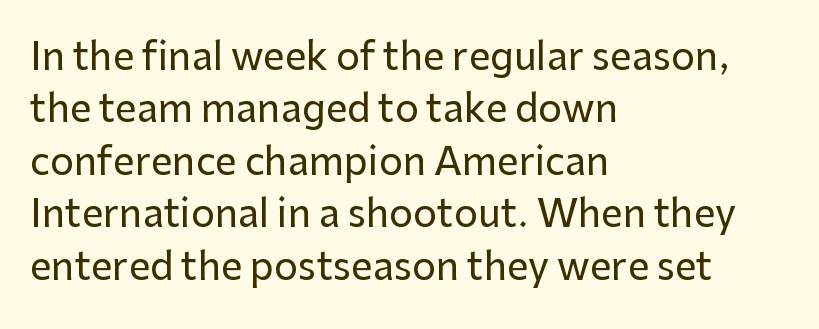
A normal amount of white space separates one row of letters from the next. The letters stand straight up with perfectly vertical stems. The designer went with a sans here, leaving each stem footless. Standard letterfit; no display-style spreading of the glyphs.
